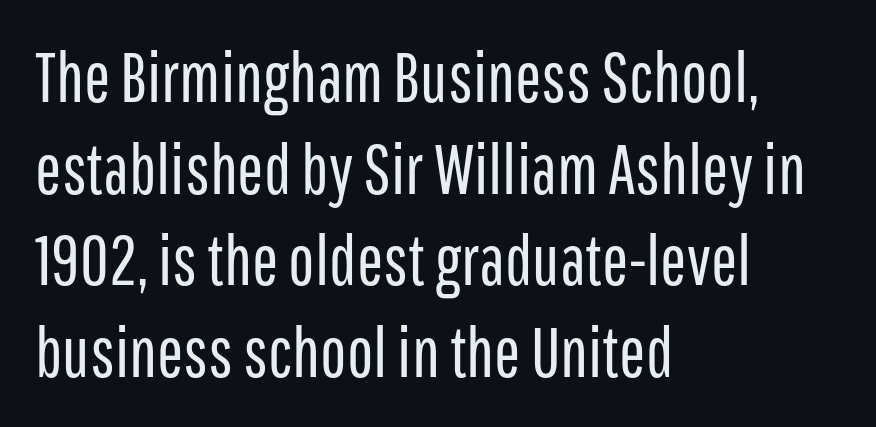
Q: Is the text bold? A: No.
Q: Is the text italic (slanted)? A: No, it is upright.
Q: Is the typeface a serif or a sans-serif typeface? A: Sans-serif.
Q: Is the text underlined? A: No.
Q: How is the paragraph aligned? A: Left-aligned.
Q: Is the spacing between letters normal or unusually wide? A: Normal.
Q: Is the spacing between lines tight, normal or loose? A: Normal.
Q: Width (condensed, normal, or wide)? A: Condensed.
Q: Stroke contrast? A: Low.
Q: x-height? A: Medium.
Q: Monospaced? A: No.
